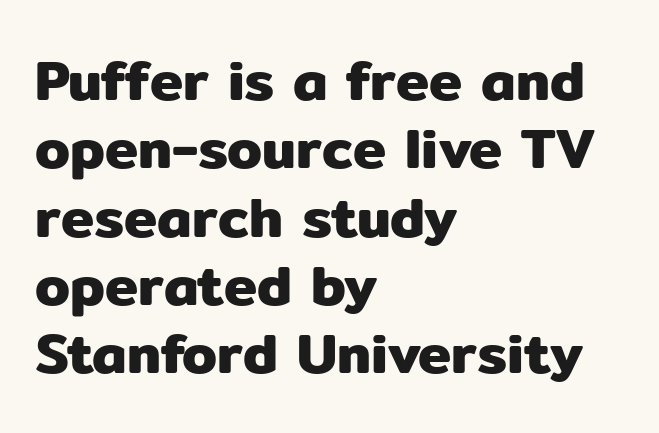
You can tell from the bare stems that sans-serif type was used. The rendering uses natural spacing where letterforms have individual widths. Every character sits straight up, as roman type does. Nobody drew a line under any word here.
